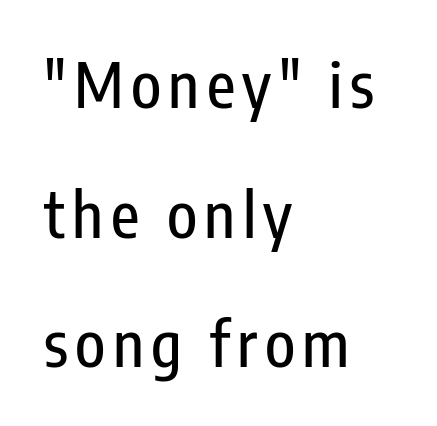
The image shows 62 px condensed sans-serif type, upright; set left-aligned, loose line spacing (2.09x), not underlined; low stroke contrast and a medium x-height.
